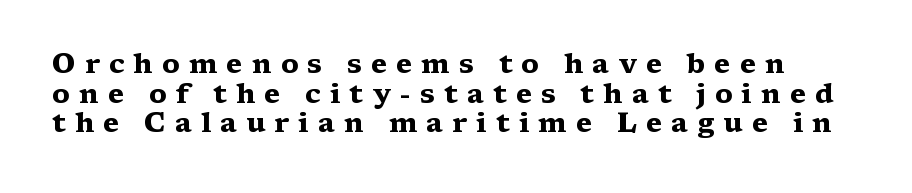
{"serif": "yes", "italic": "no", "bold": "yes", "weight": "heavy", "width": "wide", "stroke_contrast": "medium", "x_height": "medium", "monospaced": "no", "underline": "no", "line_spacing": "tight", "line_spacing_ratio": 1.06, "letter_spacing": "wide", "letter_spacing_em": 0.32, "glyph_px": 28}
